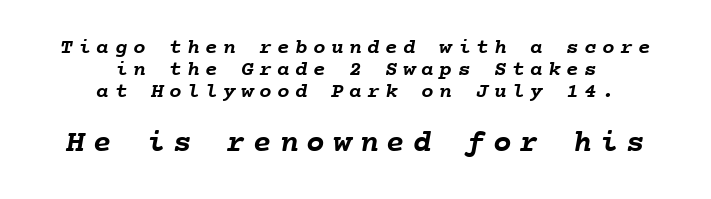
The letterforms stand isolated, each surrounded by extra space. These lines carry a lot of weight — the face is fully bold. Visually, the bottom section dominates because its glyphs are scaled up. Vertical spacing — tight. Beneath every word, the page is bare.
